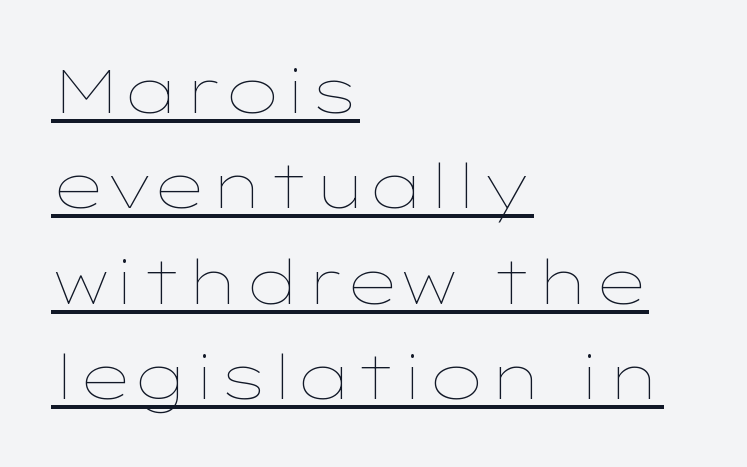
The image shows 62 px thin, wide type, upright; set left-aligned, normal line spacing (1.54x), normal letter spacing, underlined; low stroke contrast and a medium x-height.
